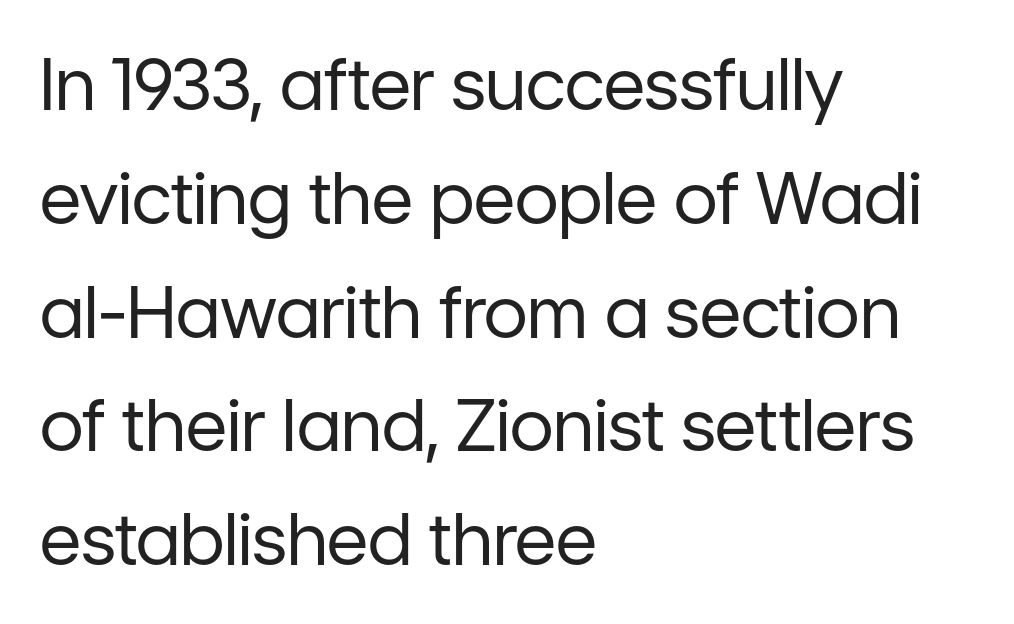
Q: Is the text bold? A: No.
Q: Is the text italic (slanted)? A: No, it is upright.
Q: Is the typeface a serif or a sans-serif typeface? A: Sans-serif.
Q: Is the text underlined? A: No.
Q: How is the paragraph aligned? A: Left-aligned.
Q: Is the spacing between letters normal or unusually wide? A: Normal.
Q: Is the spacing between lines tight, normal or loose? A: Normal.
Q: Width (condensed, normal, or wide)? A: Normal.
Q: Stroke contrast? A: Low.
Q: x-height? A: Medium.
Q: Monospaced? A: No.
